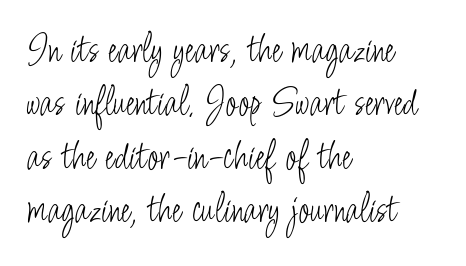
The image shows 42 px light, condensed sans-serif type; set left-aligned, normal line spacing (1.27x), normal letter spacing, not underlined; low stroke contrast and a small x-height.
